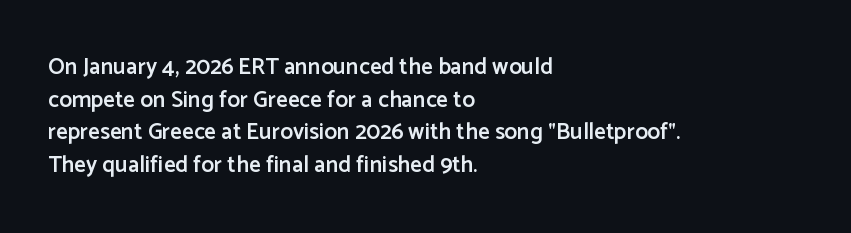
{"italic": "no", "bold": "semi", "underline": "no", "align": "left", "line_spacing": "normal", "line_spacing_ratio": 1.42, "letter_spacing": "normal", "letter_spacing_em": 0.0, "glyph_px": 23}
